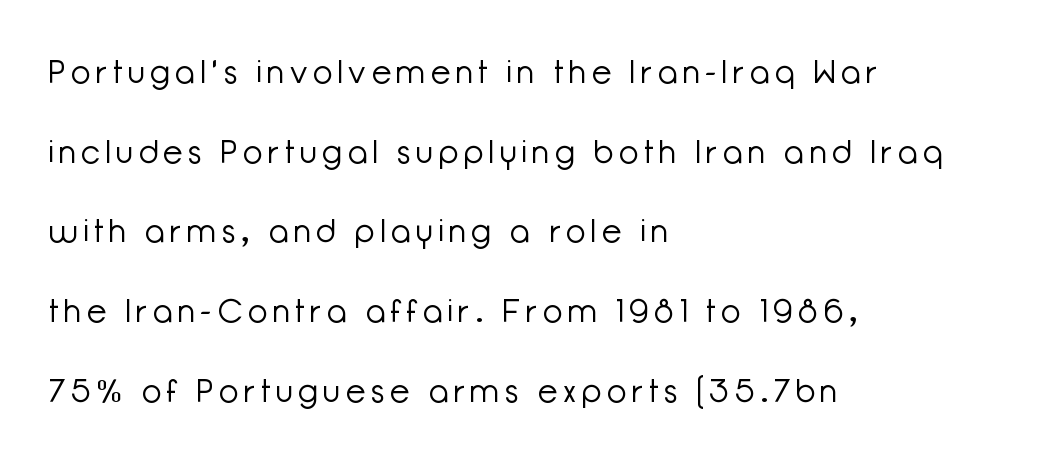
The image shows 32 px light sans-serif type, upright; set left-aligned, loose line spacing (2.49x), not underlined; low stroke contrast and a medium x-height.
